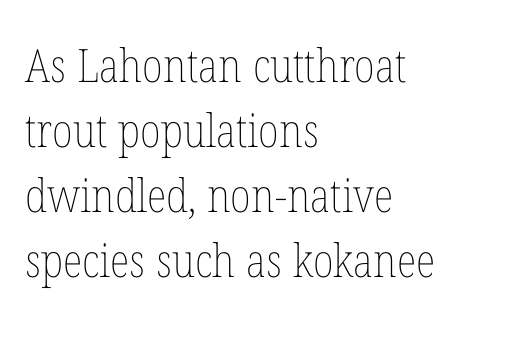
The image shows 46 px thin, condensed type, upright; set left-aligned, normal line spacing (1.41x), normal letter spacing, not underlined; low stroke contrast and a medium x-height.
